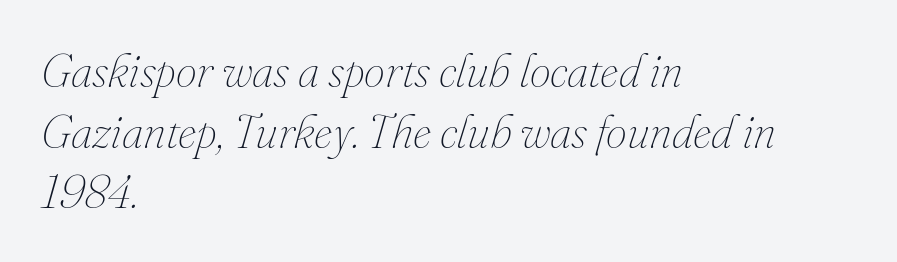
Q: Is the text bold? A: No.
Q: Is the text italic (slanted)? A: Yes, it leans right by about 16 degrees.
Q: Is the text underlined? A: No.
Q: How is the paragraph aligned? A: Left-aligned.
Q: Is the spacing between letters normal or unusually wide? A: Normal.
Q: Is the spacing between lines tight, normal or loose? A: Normal.
Q: Width (condensed, normal, or wide)? A: Normal.
Q: Stroke contrast? A: Medium.
Q: x-height? A: Small.
Q: Monospaced? A: No.
